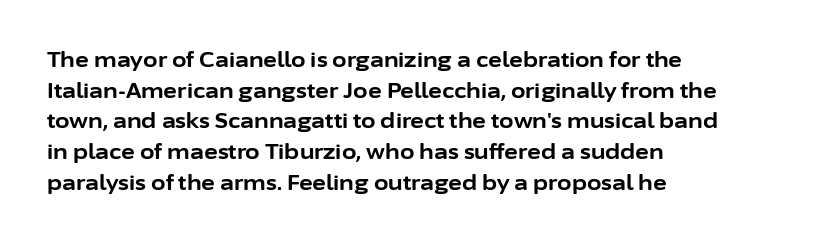
The image shows 21 px bold type, upright; set left-aligned, normal line spacing (1.46x), normal letter spacing, not underlined.
